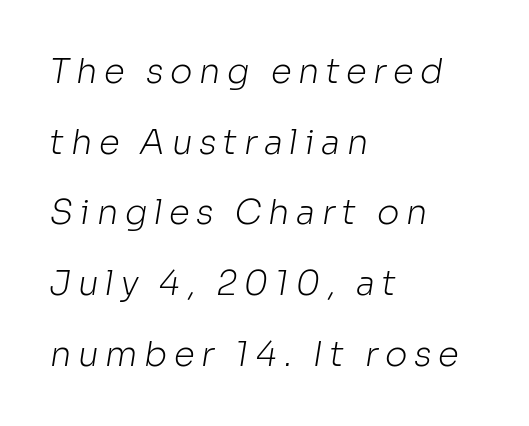
The image shows 34 px light sans-serif type; set left-aligned, loose line spacing (2.08x), not underlined; low stroke contrast and a medium x-height.
